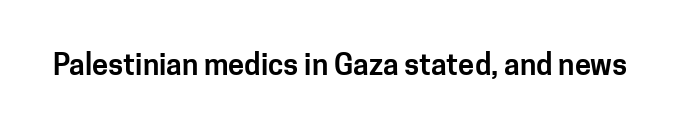
{"serif": "no", "italic": "no", "width": "normal", "stroke_contrast": "low", "x_height": "medium", "monospaced": "no", "underline": "no", "letter_spacing": "normal", "letter_spacing_em": 0.0, "glyph_px": 29}
